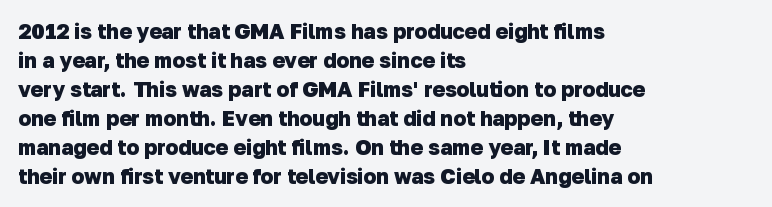
{"bold": "yes", "underline": "no", "align": "left", "line_spacing": "normal", "line_spacing_ratio": 1.38, "letter_spacing": "normal", "letter_spacing_em": 0.0, "glyph_px": 21}
